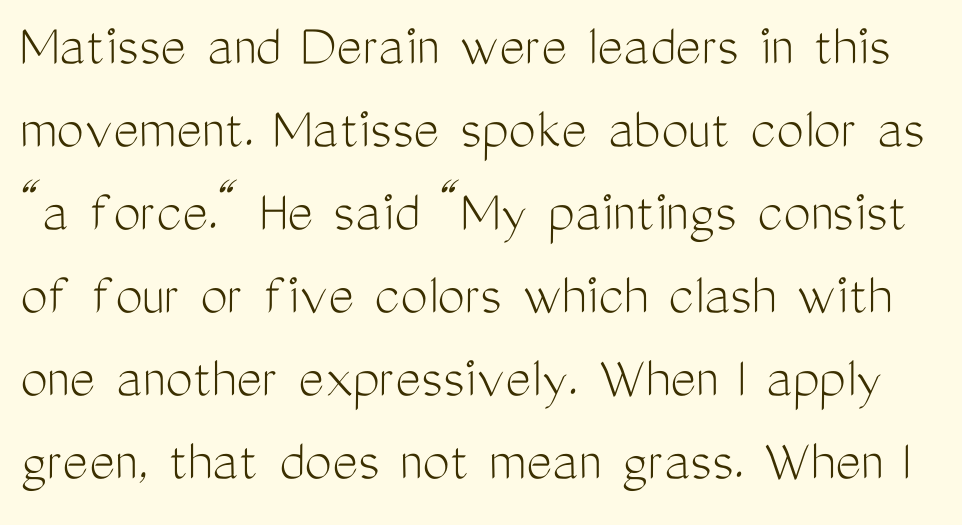
The image shows 61 px light, condensed sans-serif type, upright; set normal line spacing (1.36x), normal letter spacing, not underlined; medium stroke contrast and a medium x-height.
